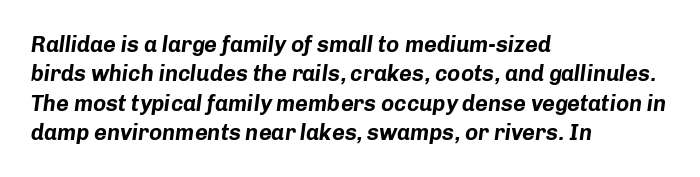
Looking at the ascenders, they clearly lean. The line texture is even and compact thanks to regular tracking. This is heavy type, rendered in bold. Line spacing here is normal. Horizontally, the lines are justified to the leading edge only.
